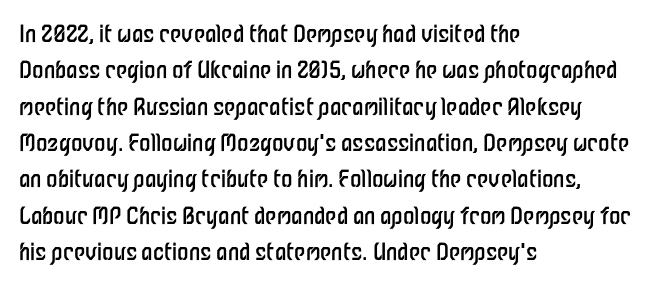
The image shows 23 px text type, upright; set left-aligned, normal line spacing (1.58x), normal letter spacing, not underlined.
